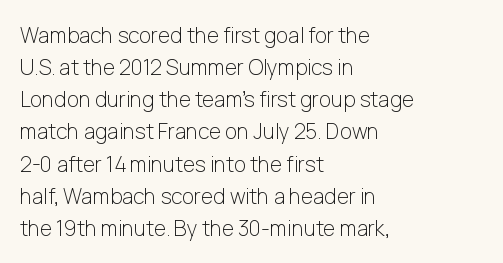
{"italic": "no", "bold": "no", "underline": "no", "align": "left", "line_spacing": "normal", "line_spacing_ratio": 1.53, "letter_spacing": "normal", "letter_spacing_em": 0.0, "glyph_px": 21}
